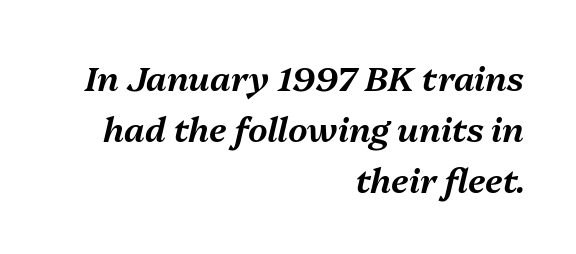
Q: Is the text italic (slanted)? A: Yes, it leans right by about 13 degrees.
Q: Is the text underlined? A: No.
Q: How is the paragraph aligned? A: Right-aligned.
Q: Is the spacing between letters normal or unusually wide? A: Normal.
Q: Is the spacing between lines tight, normal or loose? A: Normal.
Q: Width (condensed, normal, or wide)? A: Normal.
Q: Stroke contrast? A: Medium.
Q: x-height? A: Medium.
Q: Monospaced? A: No.
